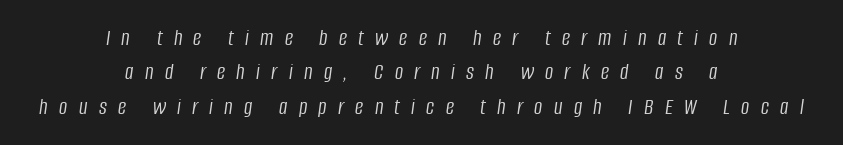
{"italic": "yes", "lean": "right", "slant_degrees": 8, "bold": "no", "underline": "no", "align": "center", "line_spacing": "normal", "line_spacing_ratio": 1.5, "letter_spacing": "wide", "letter_spacing_em": 0.49, "glyph_px": 23}
